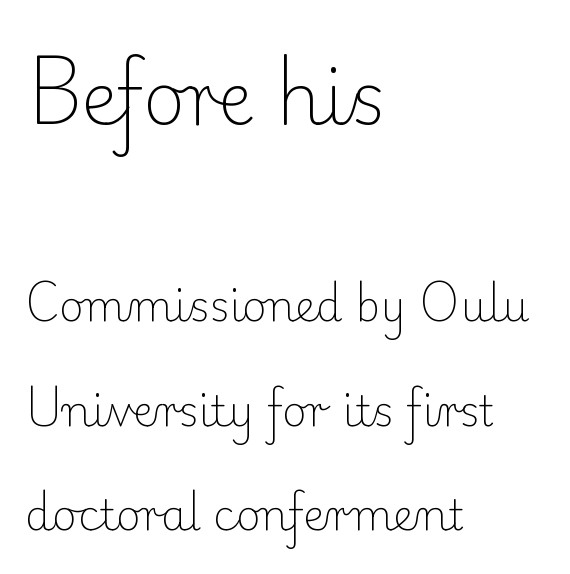
The image shows 73 px light serif type, upright; set left-aligned, loose line spacing (2.48x), normal letter spacing, not underlined; the first (top) block is 1.74x larger; low stroke contrast and a small x-height.
